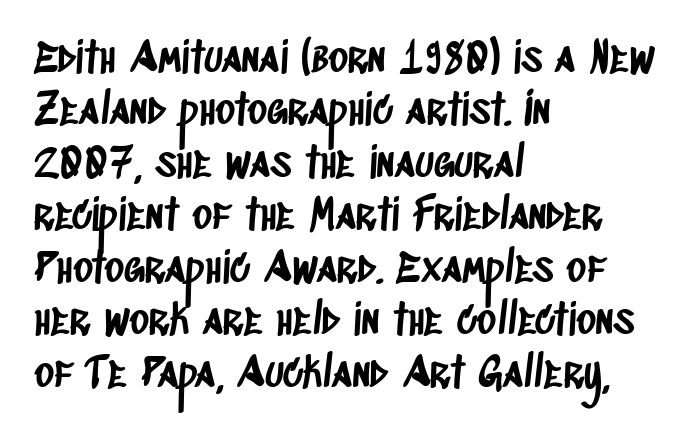
{"serif": "no", "width": "condensed", "stroke_contrast": "low", "x_height": "large", "monospaced": "no", "underline": "no", "align": "left", "line_spacing": "normal", "line_spacing_ratio": 1.25, "letter_spacing": "normal", "letter_spacing_em": 0.0, "glyph_px": 42}
